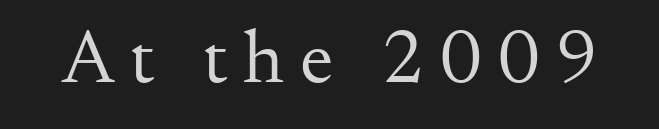
Is there any slant? The stems are plumb. The passage shown is typed in a proportional face where columns would drift. No heavy texture on the line: the type isn't bold. Each row of text sits above clean, open space. The font family rendered here belongs to the serif group. Loose tracking; the words dissolve into strings of separated letters.
